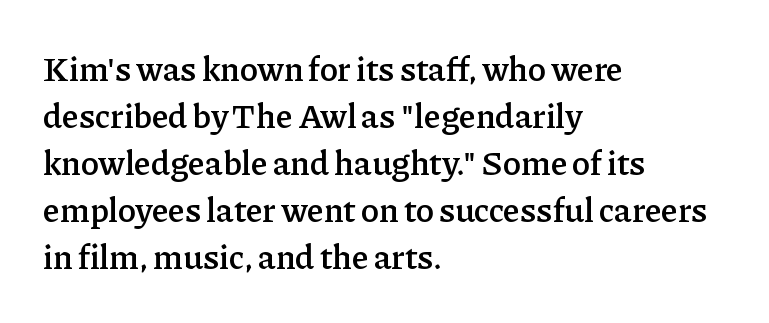
Q: Is the text bold? A: Semi-bold.
Q: Is the text italic (slanted)? A: No, it is upright.
Q: Is the typeface a serif or a sans-serif typeface? A: Serif.
Q: Is the text underlined? A: No.
Q: How is the paragraph aligned? A: Left-aligned.
Q: Is the spacing between letters normal or unusually wide? A: Normal.
Q: Is the spacing between lines tight, normal or loose? A: Normal.
Q: Width (condensed, normal, or wide)? A: Normal.
Q: Stroke contrast? A: Low.
Q: x-height? A: Medium.
Q: Monospaced? A: No.
